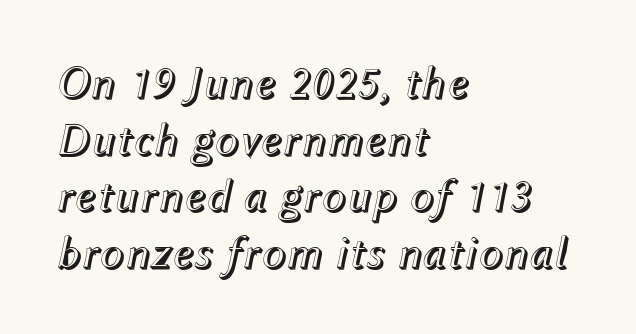
Q: Is the text italic (slanted)? A: Yes, it leans right by about 12 degrees.
Q: Is the text underlined? A: No.
Q: How is the paragraph aligned? A: Left-aligned.
Q: Is the spacing between letters normal or unusually wide? A: Normal.
Q: Width (condensed, normal, or wide)? A: Normal.
Q: x-height? A: Medium.
Q: Monospaced? A: No.
